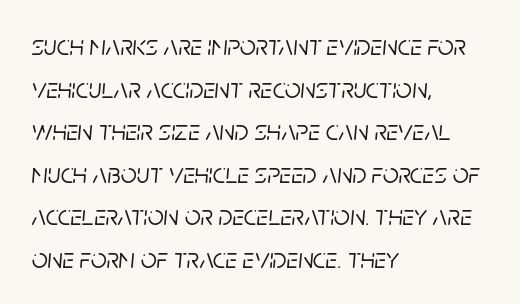
The image shows 28 px text type, italic (leaning right); set left-aligned, normal line spacing (1.52x), normal letter spacing, not underlined; low stroke contrast and a large x-height.
